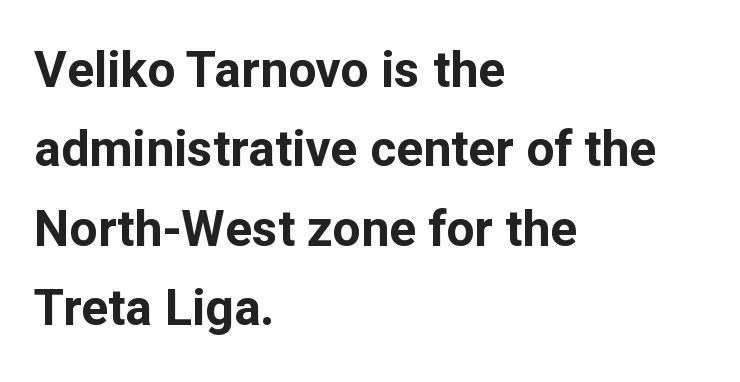
Every row of glyphs begins at an identical x-position on the left. Italic? Not at all — the glyphs are vertical. Is there much room between lines? A standard amount, neither cramped nor airy. Check under the words: just untouched page. Do the characters align in a grid? No, the font is proportional. Does the type have serifs? No, each stem ends abruptly.
